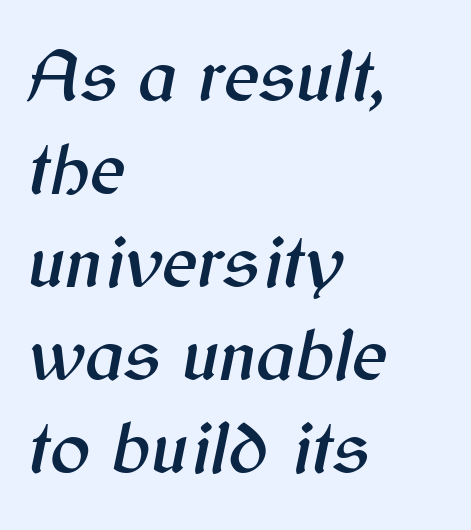
Character widths vary here, with narrow letters taking less room than wide ones. This sample uses plain, unmodified letter spacing. The foot of each line stays bare and open. This sample uses an oblique cut, with every glyph tilted off the vertical. Where is the straight margin? On the left.
